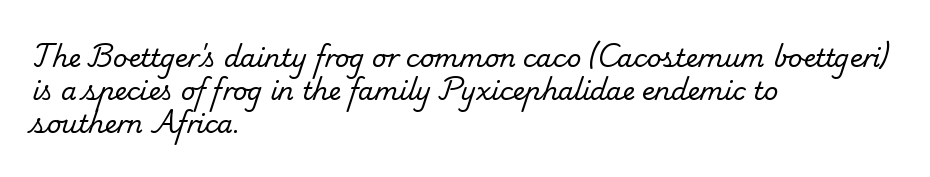
The image shows 25 px text type; set left-aligned, normal line spacing (1.32x), normal letter spacing, not underlined.
